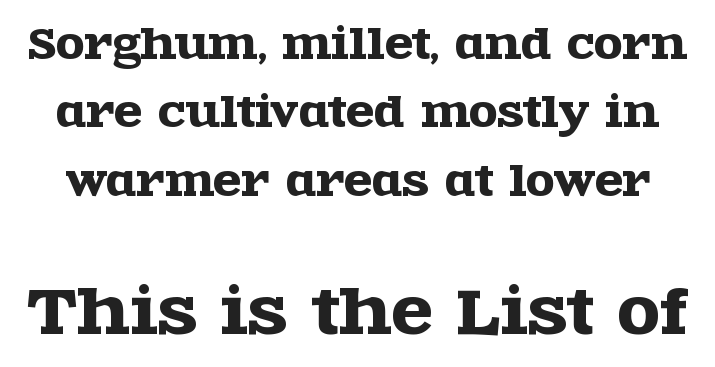
The image shows 61 px wide serif type, upright; set normal line spacing (1.67x), normal letter spacing, not underlined; the second (bottom) block is 1.49x larger; a large x-height.
